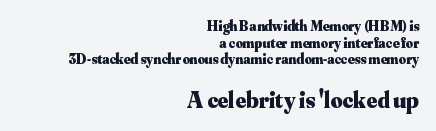
Small over large — that's the arrangement of the two blocks here. All the whitespace from short lines collects on the left. The baseline area is clear. Italic: no, the glyphs are upright roman. Words appear dense and cohesive because spacing is normal. Notice how thick the strokes are: this is what a full bold looks like.
